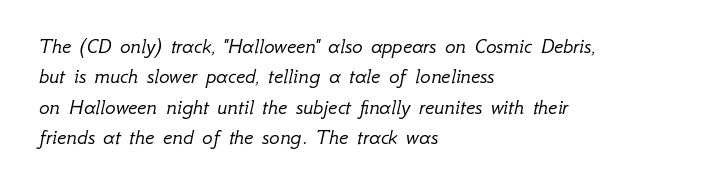
The image shows 22 px text type, italic (leaning right); set left-aligned, normal line spacing (1.38x), normal letter spacing, not underlined.
